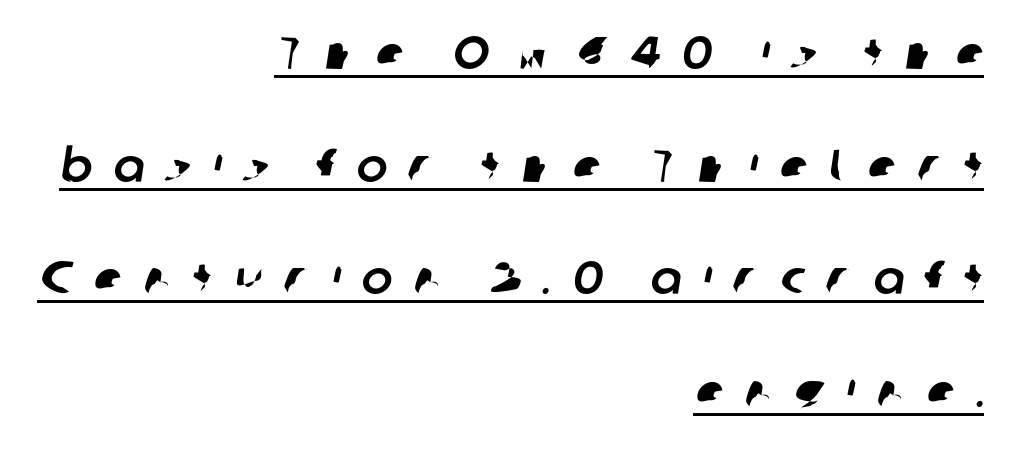
{"serif": "no", "width": "normal", "stroke_contrast": "low", "x_height": "medium", "monospaced": "no", "underline": "yes", "align": "right", "line_spacing": "loose", "line_spacing_ratio": 2.45, "letter_spacing": "wide", "letter_spacing_em": 0.46, "glyph_px": 46}
